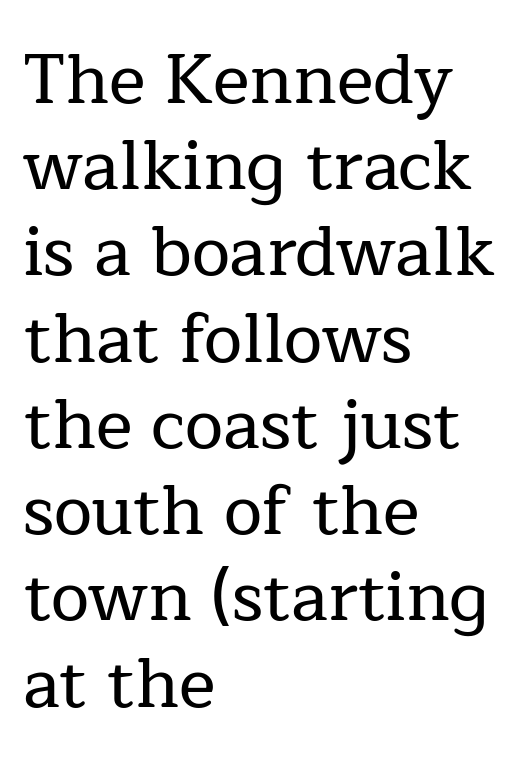
The image shows 69 px serif type, upright; set left-aligned, normal line spacing (1.25x), normal letter spacing, not underlined; low stroke contrast and a medium x-height.
